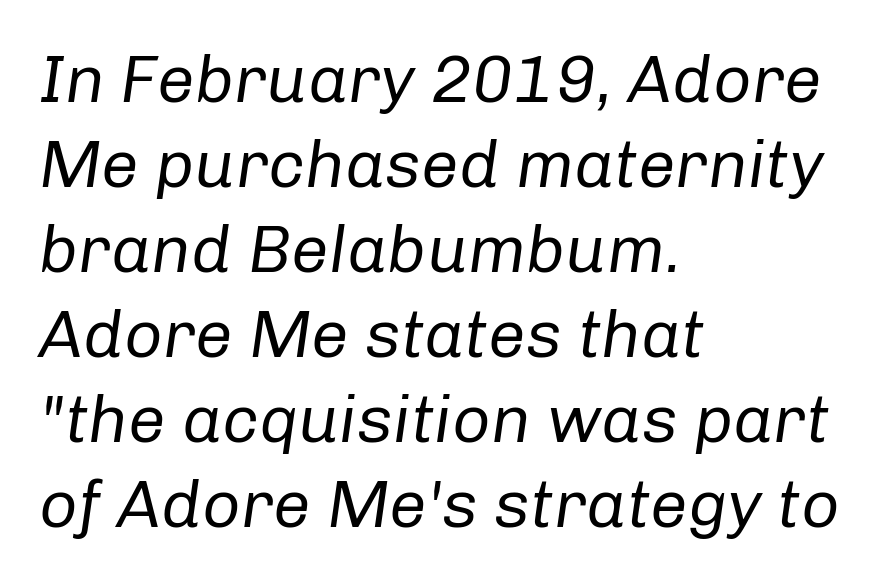
The image shows 67 px regular-weight type, italic (leaning right); set left-aligned, normal line spacing (1.27x), normal letter spacing, not underlined; low stroke contrast and a medium x-height.
